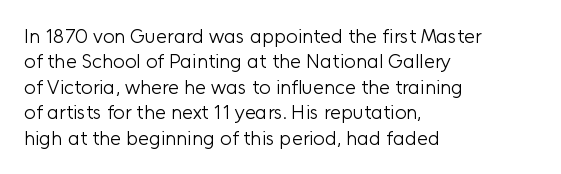
{"italic": "no", "bold": "no", "underline": "no", "align": "left", "line_spacing": "normal", "line_spacing_ratio": 1.27, "letter_spacing": "normal", "letter_spacing_em": 0.0, "glyph_px": 20}
